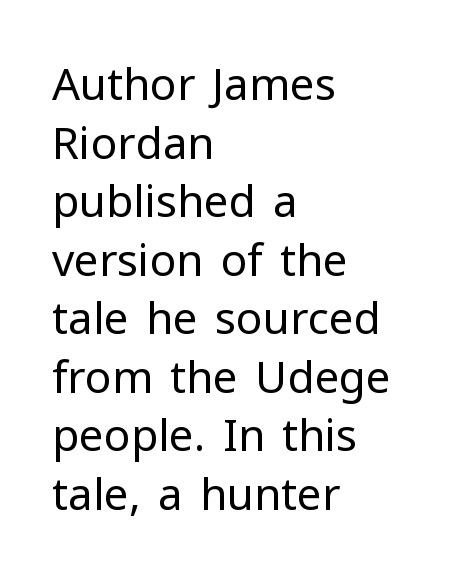
{"serif": "no", "italic": "no", "bold": "no", "weight": "regular", "width": "normal", "stroke_contrast": "low", "x_height": "medium", "monospaced": "no", "underline": "no", "align": "left", "line_spacing": "normal", "line_spacing_ratio": 1.33, "letter_spacing": "normal", "letter_spacing_em": 0.0, "glyph_px": 44}
